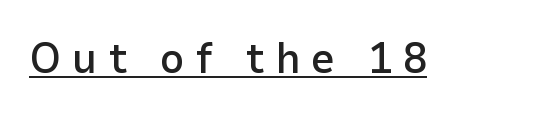
{"serif": "no", "italic": "no", "bold": "semi", "weight": "semibold", "width": "normal", "stroke_contrast": "low", "x_height": "medium", "monospaced": "no", "underline": "yes", "letter_spacing": "wide", "letter_spacing_em": 0.25, "glyph_px": 43}
